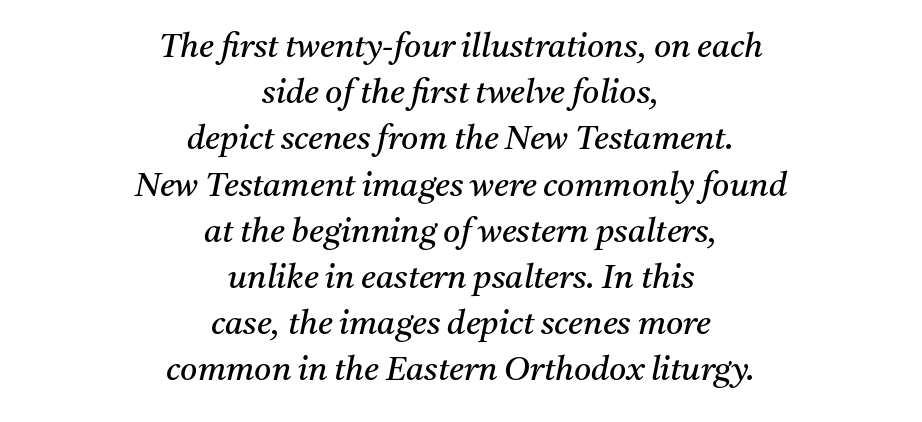
It's the slanting kind of type. Quick note: interline space is typical. In terms of letterform style, serifs are clearly present. The passage shown is typed in a proportional face where columns would drift.
